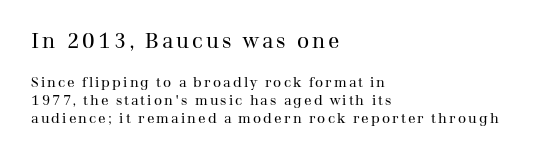
Check under the words: just untouched page. The designer left line spacing at the default. Of the two passages, the one on top uses the larger point size. These glyphs show unthickened strokes, regular width or finer. Is the block centered? No — it sits flush against the left margin.
